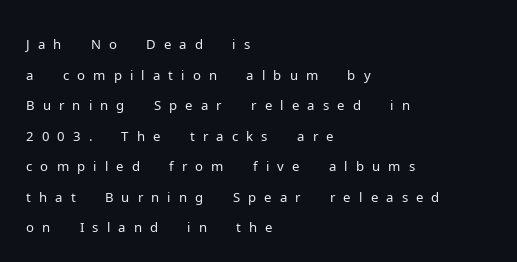
Q: Is the text bold? A: No.
Q: Is the text italic (slanted)? A: No, it is upright.
Q: Is the text underlined? A: No.
Q: How is the paragraph aligned? A: Left-aligned.
Q: Is the spacing between letters normal or unusually wide? A: Unusually wide.
Q: Is the spacing between lines tight, normal or loose? A: Tight.
